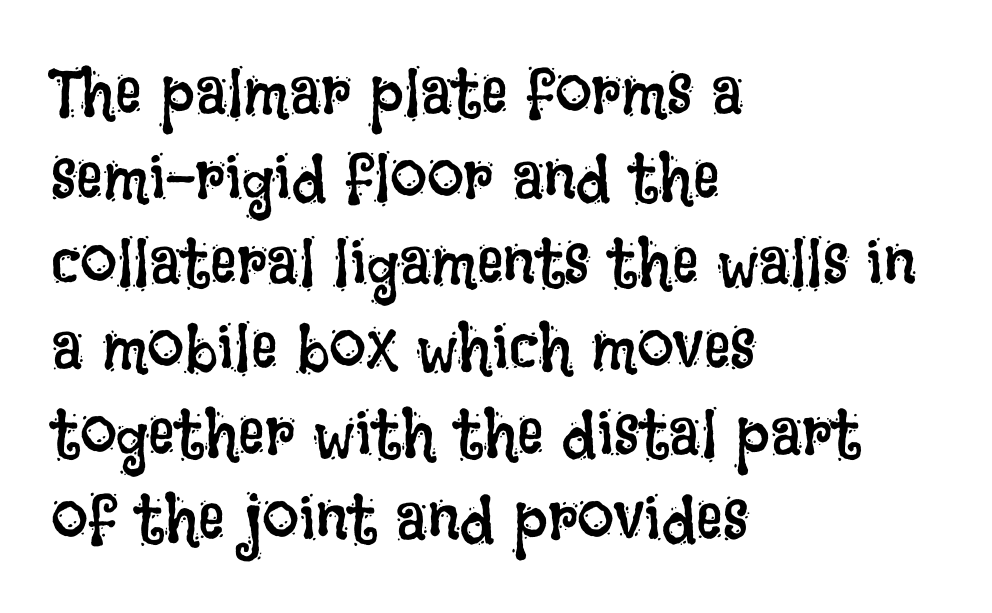
Leftover space on each line is placed entirely after the last word. Is this a fixed-width face? No — the glyphs have proportional, varying widths. The font's upright variant was chosen for this text. The strokes are not fattened; the text isn't bold.
